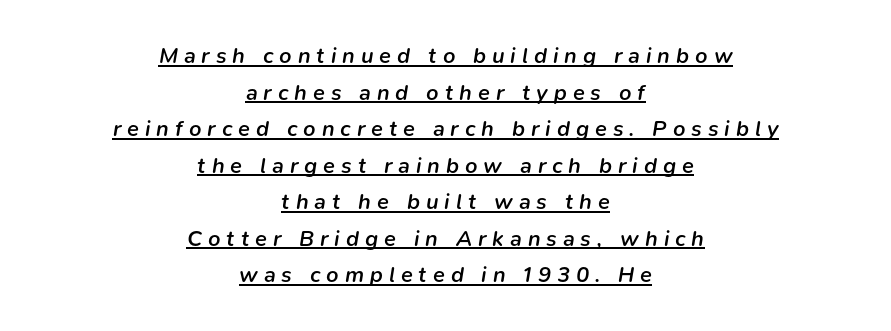
Typesetter's note: demi weight, one step under bold. Designer's note — italics engaged. Does the copy run flush right? No — it is centered line by line. Normally led — the rows are evenly, conventionally spaced.
